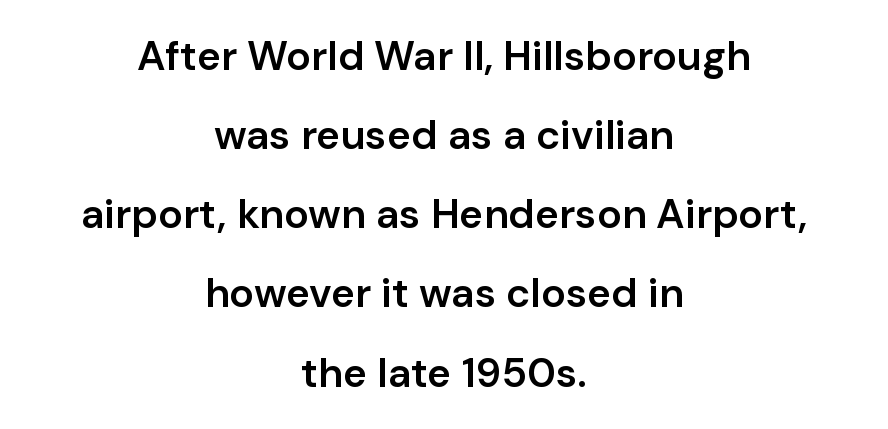
This block would shrink considerably if given ordinary leading; it's expanded now. The gaps between neighbouring characters are ordinary and unremarkable. A typesetter would call this proportional, since set widths differ per character. Serif or sans? Sans — the stroke terminals are bare. Does the lettering tilt? It doesn't — this is upright.
